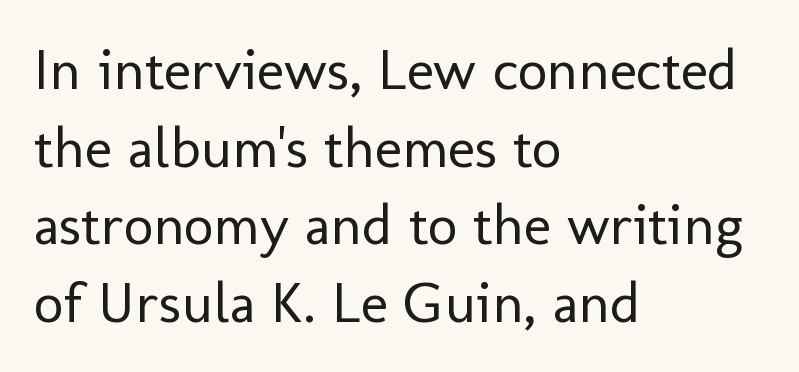
The image shows 58 px regular-weight sans-serif type, upright; set left-aligned, normal line spacing (1.34x), normal letter spacing, not underlined; low stroke contrast and a medium x-height.
